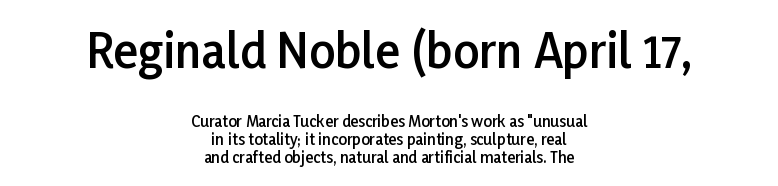
Q: Is the text bold? A: Semi-bold.
Q: Is the text italic (slanted)? A: No, it is upright.
Q: Is the typeface a serif or a sans-serif typeface? A: Sans-serif.
Q: Is the text underlined? A: No.
Q: How is the paragraph aligned? A: Centered.
Q: Is the spacing between letters normal or unusually wide? A: Normal.
Q: Which block of text is set in a larger size, the first (top) or the second (bottom)? A: The first (top) one.
Q: Width (condensed, normal, or wide)? A: Normal.
Q: Stroke contrast? A: Low.
Q: x-height? A: Medium.
Q: Monospaced? A: No.
